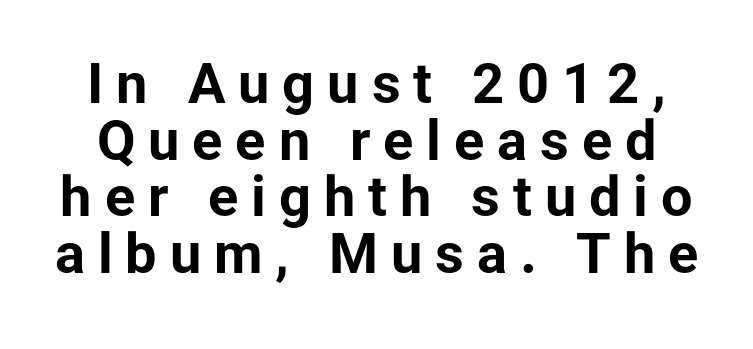
In terms of letterform style, serifs are entirely absent. Stroke thickness is high; the sample reads as a true bold. Substantial extra tracking has been applied to these lines. A typesetter would call this leading minimal, almost set solid. This is the regular roman posture of the typeface.
